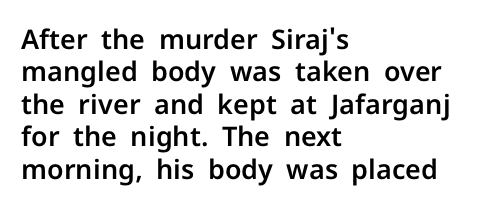
The image shows 27 px text type, upright; set left-aligned, line spacing 1.2x, normal letter spacing, not underlined.
